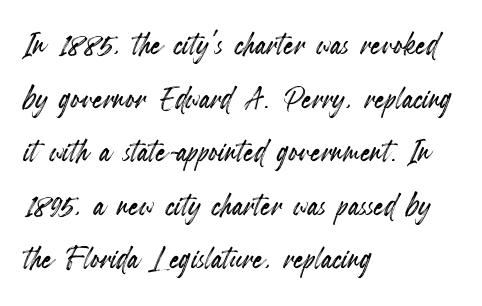
{"width": "condensed", "x_height": "small", "monospaced": "no", "underline": "no", "align": "left", "line_spacing": "normal", "line_spacing_ratio": 1.34, "letter_spacing": "normal", "letter_spacing_em": 0.0, "glyph_px": 40}
